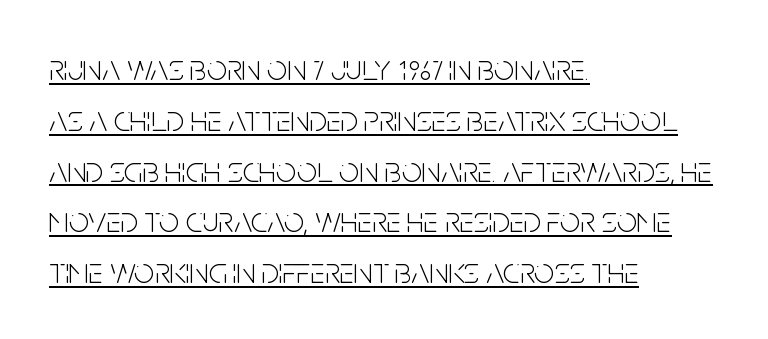
Q: Is the text bold? A: No.
Q: Is the text italic (slanted)? A: No, it is upright.
Q: Is the typeface a serif or a sans-serif typeface? A: Sans-serif.
Q: Is the text underlined? A: Yes.
Q: How is the paragraph aligned? A: Left-aligned.
Q: Is the spacing between letters normal or unusually wide? A: Normal.
Q: Is the spacing between lines tight, normal or loose? A: Normal.
Q: Width (condensed, normal, or wide)? A: Condensed.
Q: Stroke contrast? A: Low.
Q: x-height? A: Large.
Q: Monospaced? A: No.
